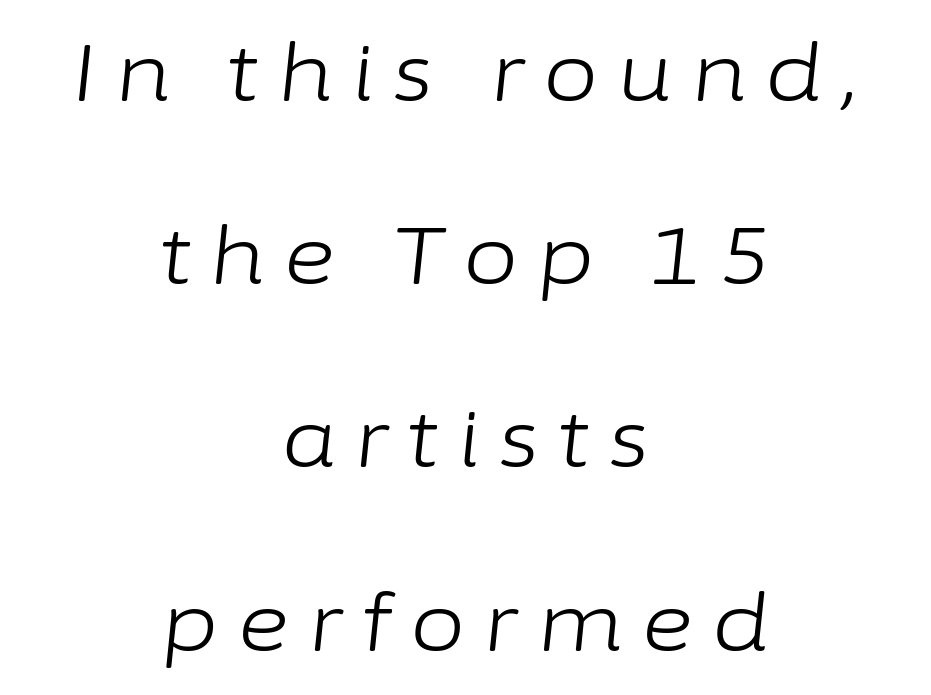
A clean baseline with only descenders dipping below it. Think of a printed novel: that variable character pitch is what you see here. The strokes are not fattened; the text isn't bold. Leading is clearly above the norm, producing a sparse column.
